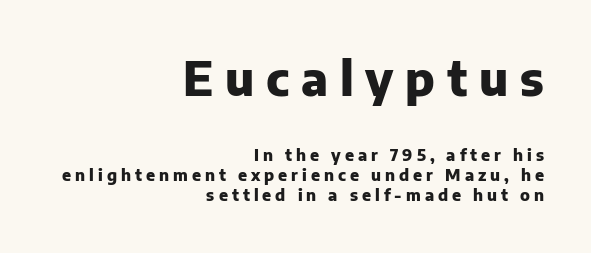
Size contrast runs from large at the top to small at the bottom. Is this a fixed-width face? No — the glyphs have proportional, varying widths. Line ends are locked; line starts wander. The rendering shows plain stroke endings on the letterforms — a sans-serif design.
